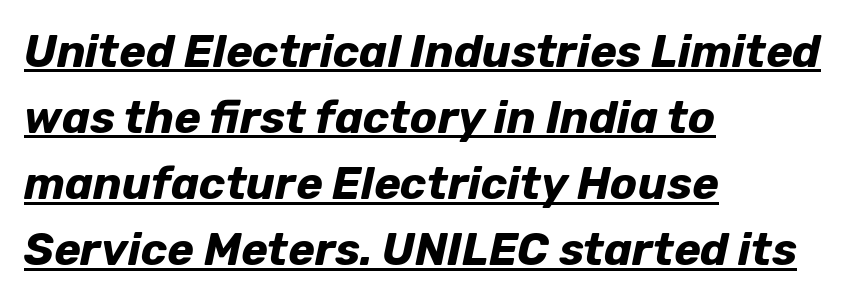
Rendered with sloped, italic letterforms. Does the copy run flush right? No — it runs flush left. Quick note: underline on. Thick stems and heavy bowls — unmistakably bold. Compared with typical paragraphs, the rows here are spaced about the same. Is this a fixed-width face? No — the glyphs have proportional, varying widths.
